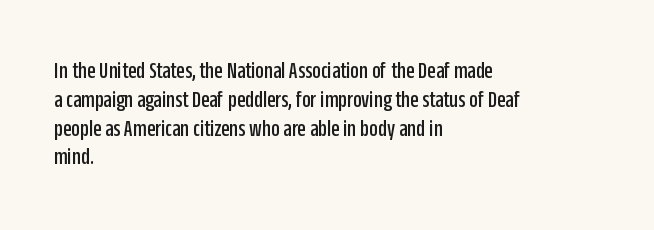
{"italic": "no", "underline": "no", "align": "left", "line_spacing_ratio": 1.2, "letter_spacing": "normal", "letter_spacing_em": 0.0, "glyph_px": 24}
